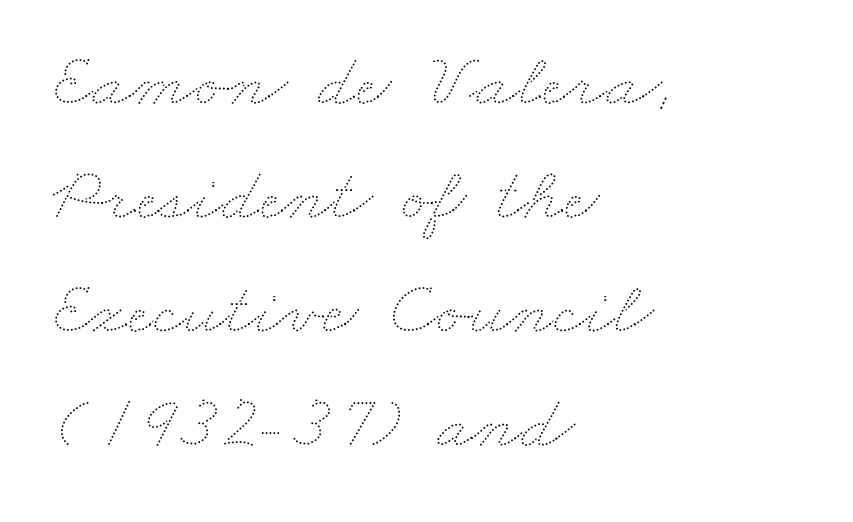
Q: Is the text bold? A: No.
Q: Is the text underlined? A: No.
Q: How is the paragraph aligned? A: Left-aligned.
Q: Is the spacing between letters normal or unusually wide? A: Normal.
Q: Is the spacing between lines tight, normal or loose? A: Normal.
Q: Width (condensed, normal, or wide)? A: Wide.
Q: Stroke contrast? A: Medium.
Q: x-height? A: Small.
Q: Monospaced? A: No.
